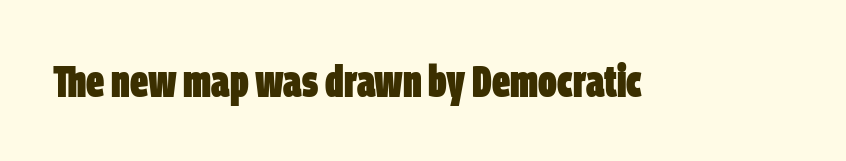
Q: Is the text bold? A: Yes.
Q: Is the typeface a serif or a sans-serif typeface? A: Sans-serif.
Q: Is the text underlined? A: No.
Q: Is the spacing between letters normal or unusually wide? A: Normal.
Q: Width (condensed, normal, or wide)? A: Condensed.
Q: Stroke contrast? A: Low.
Q: x-height? A: Large.
Q: Monospaced? A: No.
